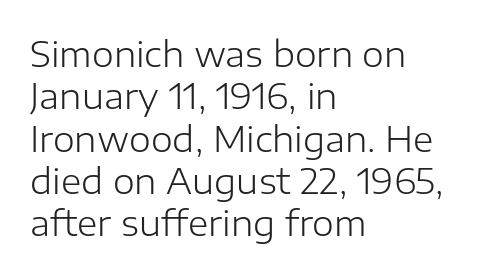
{"serif": "no", "italic": "no", "bold": "no", "weight": "light", "width": "normal", "stroke_contrast": "low", "x_height": "medium", "monospaced": "no", "underline": "no", "align": "left", "line_spacing_ratio": 1.21, "letter_spacing": "normal", "letter_spacing_em": 0.0, "glyph_px": 35}
